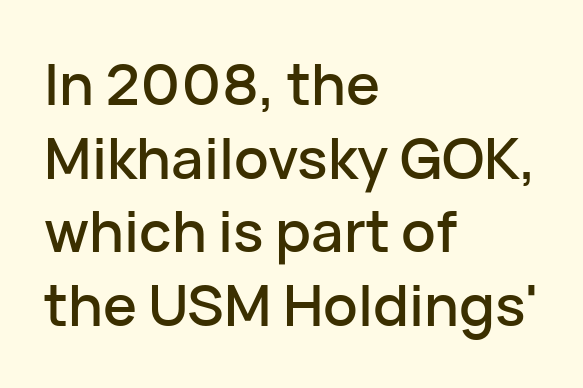
The image shows 57 px sans-serif type, upright; set left-aligned, normal line spacing (1.29x), normal letter spacing, not underlined; low stroke contrast and a medium x-height.
